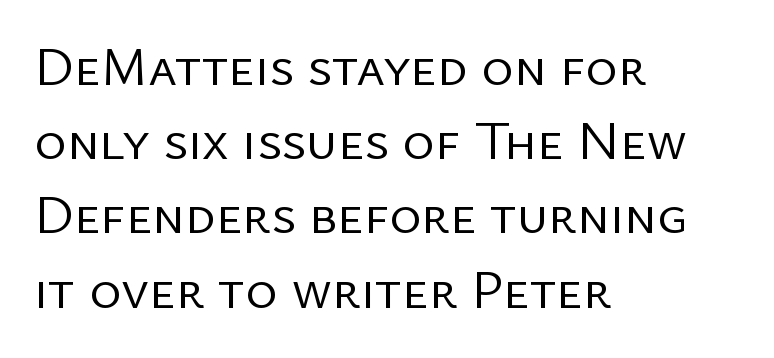
Q: Is the text bold? A: No.
Q: Is the text italic (slanted)? A: No, it is upright.
Q: Is the typeface a serif or a sans-serif typeface? A: Sans-serif.
Q: Is the text underlined? A: No.
Q: How is the paragraph aligned? A: Left-aligned.
Q: Is the spacing between letters normal or unusually wide? A: Normal.
Q: Is the spacing between lines tight, normal or loose? A: Normal.
Q: Width (condensed, normal, or wide)? A: Normal.
Q: Stroke contrast? A: Low.
Q: x-height? A: Medium.
Q: Monospaced? A: No.
